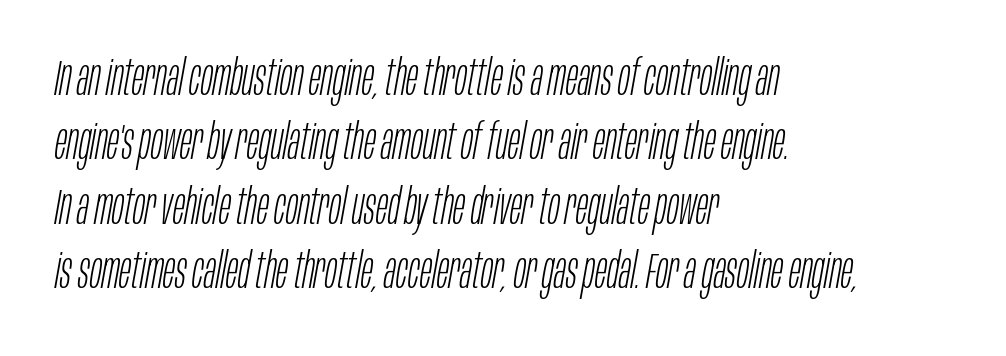
The image shows 50 px light, condensed type, italic (leaning right); set left-aligned, normal line spacing (1.29x), normal letter spacing, not underlined; low stroke contrast and a large x-height.
